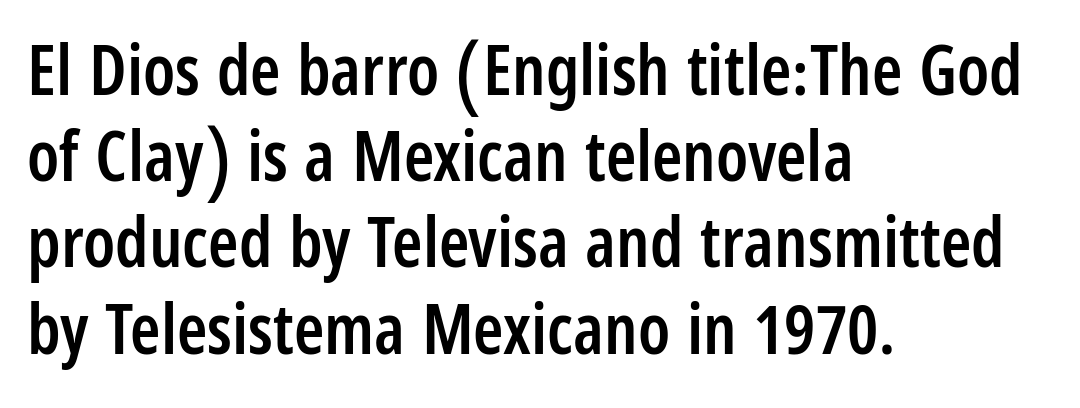
{"serif": "no", "italic": "no", "bold": "semi", "weight": "semibold", "width": "condensed", "stroke_contrast": "low", "x_height": "large", "monospaced": "no", "underline": "no", "align": "left", "line_spacing": "normal", "line_spacing_ratio": 1.25, "letter_spacing": "normal", "letter_spacing_em": 0.0, "glyph_px": 69}
